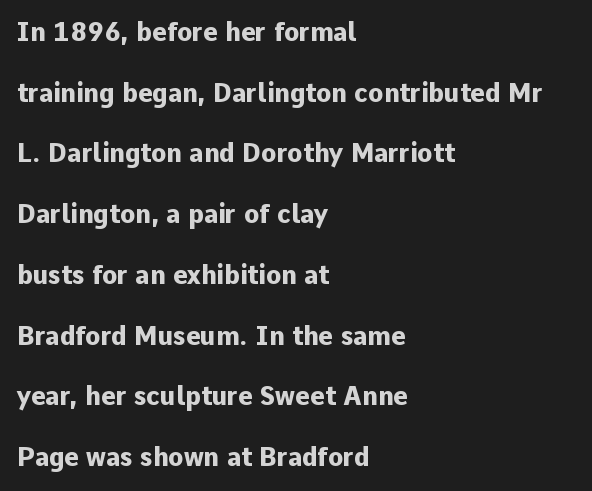
Every letter is thick-stroked: bold, no question. The horizontal fit of the characters is conventional and even. Is there much room between lines? Yes — plenty of vertical air separates them. The lettering holds an erect, upright posture throughout. A clean baseline with only descenders dipping below it.
